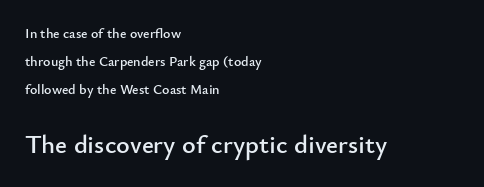
Q: Is the text italic (slanted)? A: No, it is upright.
Q: Is the text underlined? A: No.
Q: How is the paragraph aligned? A: Left-aligned.
Q: Is the spacing between letters normal or unusually wide? A: Normal.
Q: Is the spacing between lines tight, normal or loose? A: Loose.
Q: Which block of text is set in a larger size, the first (top) or the second (bottom)? A: The second (bottom) one.
